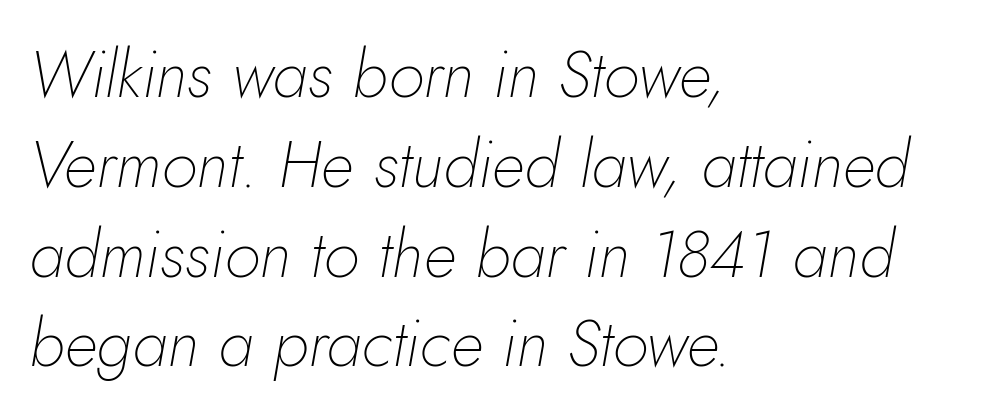
Note the varied advance widths — an 'i' is clearly narrower than an 'm'. The line texture is even and compact thanks to regular tracking. The letters are slanted; this is an italic face. The line-height multiplier appears to be the usual default. Ink coverage per letter is moderate at most. These lines are set flush left with a ragged right edge.
